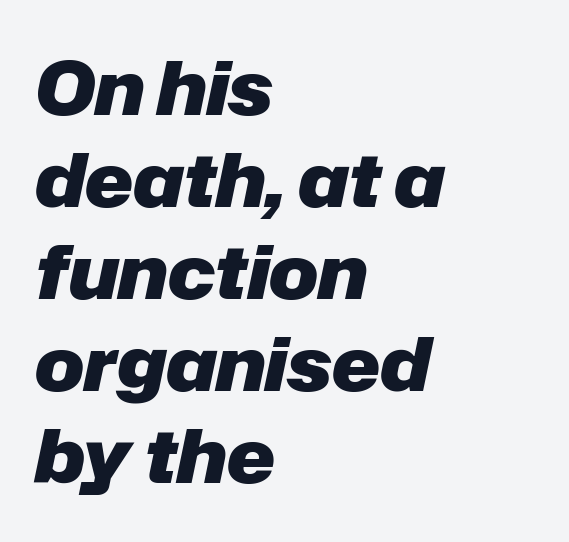
The vertical gap from one line to the next is medium. Plain, unruled lines of type. Heavy, bold letterforms. Here the designer chose a conventional face with non-uniform glyph widths. Each line starts at the same left margin while the right side varies.
